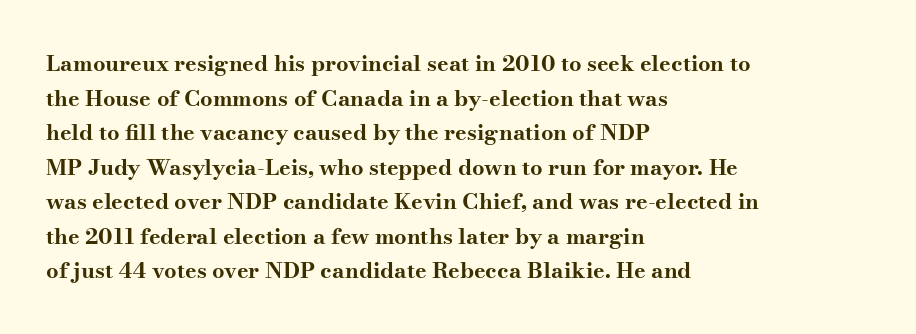
This sample uses an upright cut, with every glyph sitting square on the baseline. Whoever set this chose a conventional vertical rhythm. Students, note that the glyphs here touch the page at normal intervals. Strokes here are thick enough to call this a true bold.
